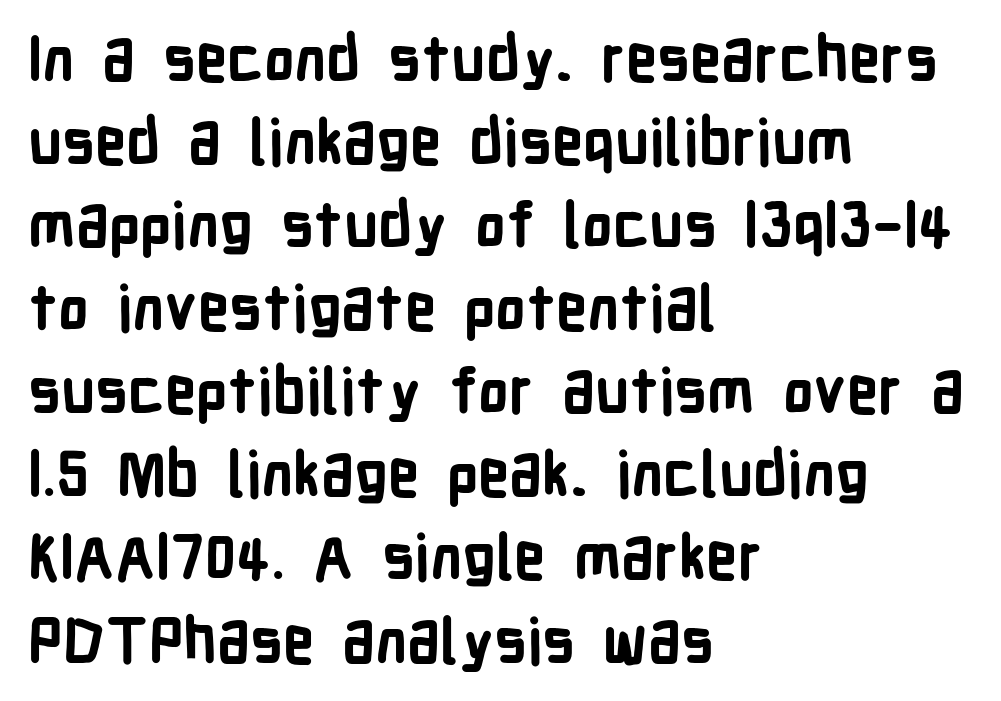
The image shows 62 px bold, condensed sans-serif type, upright; set left-aligned, normal line spacing (1.34x), normal letter spacing, not underlined; low stroke contrast and a medium x-height.
